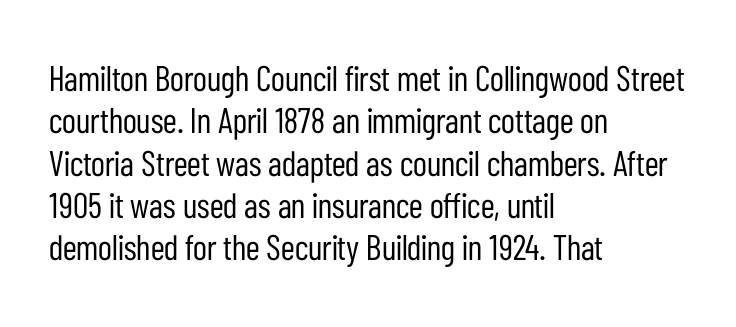
Q: Is the text bold? A: No.
Q: Is the text italic (slanted)? A: No, it is upright.
Q: Is the typeface a serif or a sans-serif typeface? A: Sans-serif.
Q: Is the text underlined? A: No.
Q: How is the paragraph aligned? A: Left-aligned.
Q: Is the spacing between letters normal or unusually wide? A: Normal.
Q: Width (condensed, normal, or wide)? A: Condensed.
Q: Stroke contrast? A: Low.
Q: x-height? A: Medium.
Q: Monospaced? A: No.
